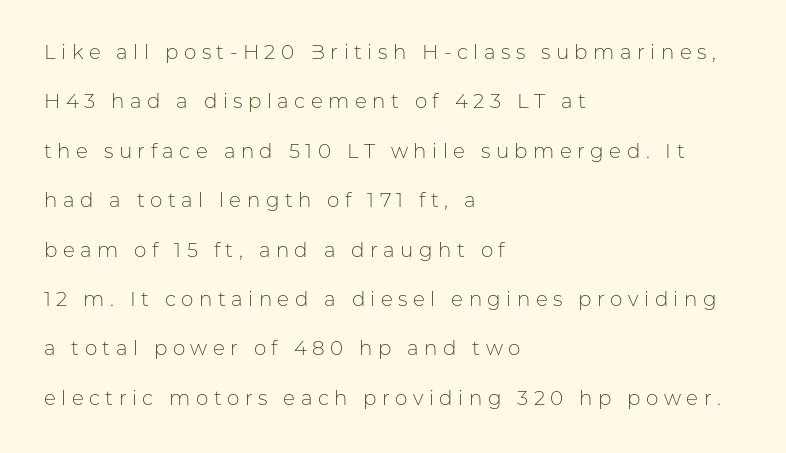
{"italic": "no", "bold": "no", "underline": "no", "align": "left", "line_spacing": "loose", "line_spacing_ratio": 2.47, "letter_spacing": "wide", "letter_spacing_em": 0.27, "glyph_px": 20}
